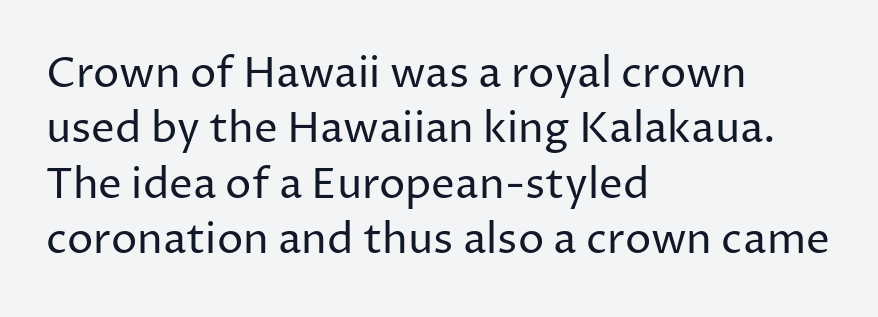
Q: Is the text bold? A: No.
Q: Is the text italic (slanted)? A: No, it is upright.
Q: Is the typeface a serif or a sans-serif typeface? A: Sans-serif.
Q: Is the text underlined? A: No.
Q: How is the paragraph aligned? A: Left-aligned.
Q: Is the spacing between letters normal or unusually wide? A: Normal.
Q: Is the spacing between lines tight, normal or loose? A: Normal.
Q: Width (condensed, normal, or wide)? A: Normal.
Q: Stroke contrast? A: Low.
Q: x-height? A: Medium.
Q: Monospaced? A: No.
